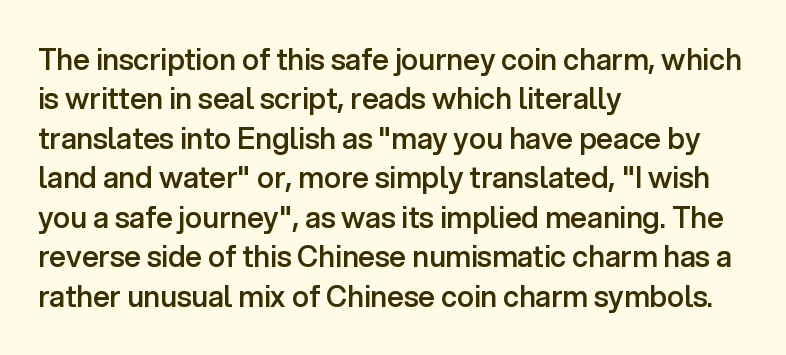
Q: Is the text bold? A: Semi-bold.
Q: Is the text italic (slanted)? A: No, it is upright.
Q: Is the typeface a serif or a sans-serif typeface? A: Sans-serif.
Q: Is the text underlined? A: No.
Q: How is the paragraph aligned? A: Left-aligned.
Q: Is the spacing between letters normal or unusually wide? A: Normal.
Q: Is the spacing between lines tight, normal or loose? A: Normal.
Q: Width (condensed, normal, or wide)? A: Normal.
Q: Stroke contrast? A: Low.
Q: x-height? A: Medium.
Q: Monospaced? A: No.
